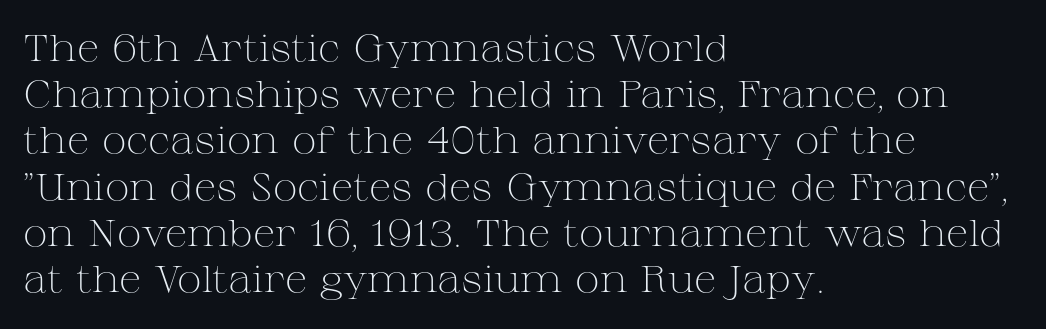
Whoever set this chose a conventional vertical rhythm. Compared with a typical body face, this is equally light or lighter still. Tracking value appears to be zero — textbook default spacing. The gap between lines stays unmarked.
